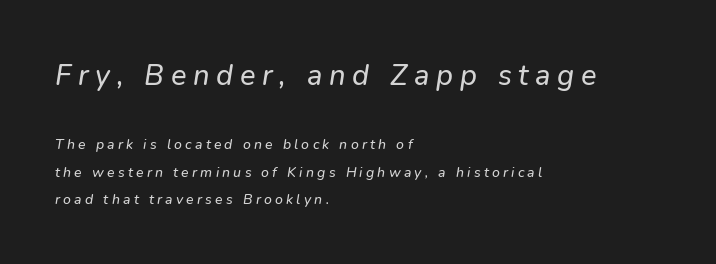
Q: Is the typeface a serif or a sans-serif typeface? A: Sans-serif.
Q: Is the text underlined? A: No.
Q: How is the paragraph aligned? A: Left-aligned.
Q: Is the spacing between letters normal or unusually wide? A: Unusually wide.
Q: Is the spacing between lines tight, normal or loose? A: Loose.
Q: Which block of text is set in a larger size, the first (top) or the second (bottom)? A: The first (top) one.
Q: Width (condensed, normal, or wide)? A: Normal.
Q: Stroke contrast? A: Low.
Q: x-height? A: Medium.
Q: Monospaced? A: No.
